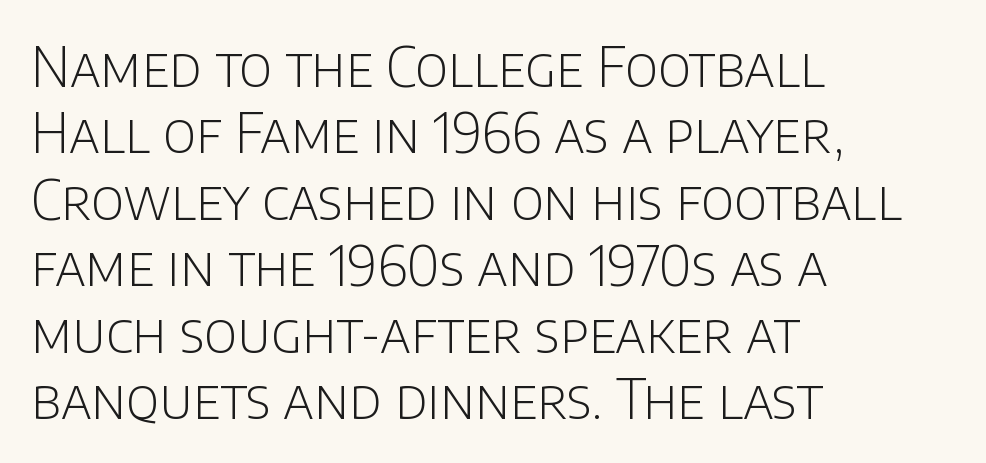
The rendering anchors every line to the left-hand side. Tracking value appears to be zero — textbook default spacing. Descender tails drop into unmarked territory. This is the regular roman posture of the typeface. Each letter keeps its own natural width here, so spacing adapts to shape. The font sits on the lighter half of the weight spectrum, regular included.
